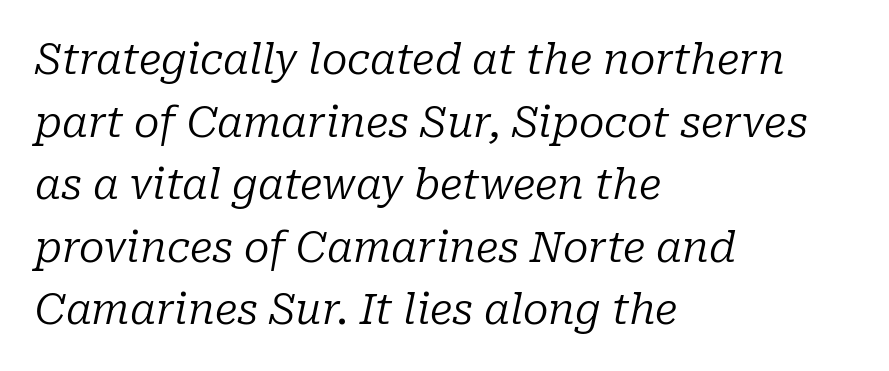
Q: Is the text bold? A: No.
Q: Is the text italic (slanted)? A: Yes, it leans right by about 10 degrees.
Q: Is the typeface a serif or a sans-serif typeface? A: Serif.
Q: Is the text underlined? A: No.
Q: How is the paragraph aligned? A: Left-aligned.
Q: Is the spacing between letters normal or unusually wide? A: Normal.
Q: Is the spacing between lines tight, normal or loose? A: Normal.
Q: Width (condensed, normal, or wide)? A: Normal.
Q: Stroke contrast? A: Low.
Q: x-height? A: Medium.
Q: Monospaced? A: No.
